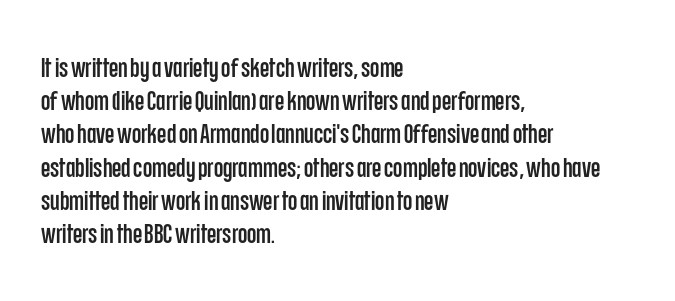
Every row of glyphs begins at an identical x-position on the left. These lines were composed using upright roman letters. Standard letterfit; no display-style spreading of the glyphs. The glyphs are unaccompanied by any horizontal stroke below them.
